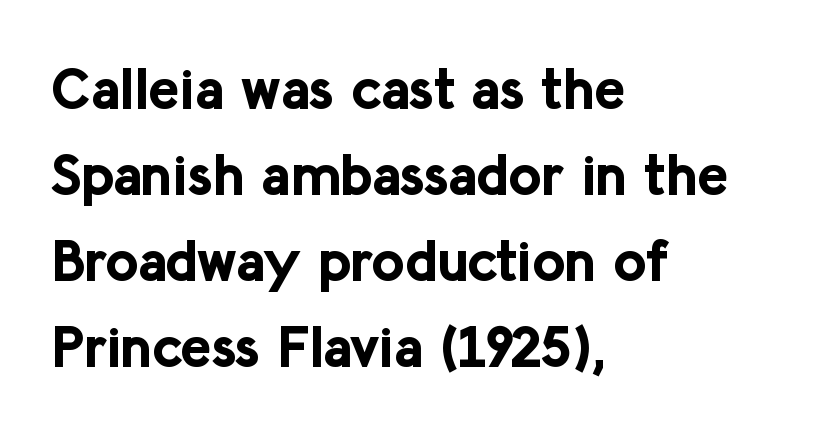
Q: Is the text bold? A: Yes.
Q: Is the text italic (slanted)? A: No, it is upright.
Q: Is the typeface a serif or a sans-serif typeface? A: Sans-serif.
Q: Is the text underlined? A: No.
Q: How is the paragraph aligned? A: Left-aligned.
Q: Is the spacing between letters normal or unusually wide? A: Normal.
Q: Is the spacing between lines tight, normal or loose? A: Normal.
Q: Width (condensed, normal, or wide)? A: Normal.
Q: Stroke contrast? A: Low.
Q: x-height? A: Medium.
Q: Monospaced? A: No.
